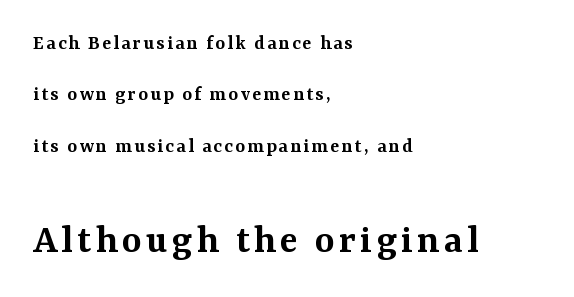
Varying glyph widths throughout — classic text-font behaviour. Set as a demibold, roughly 600 on the weight scale. Each row of text sits above clean, open space. Characters remain perfectly vertical along every line. Is there much room between lines? Yes — plenty of vertical air separates them.
